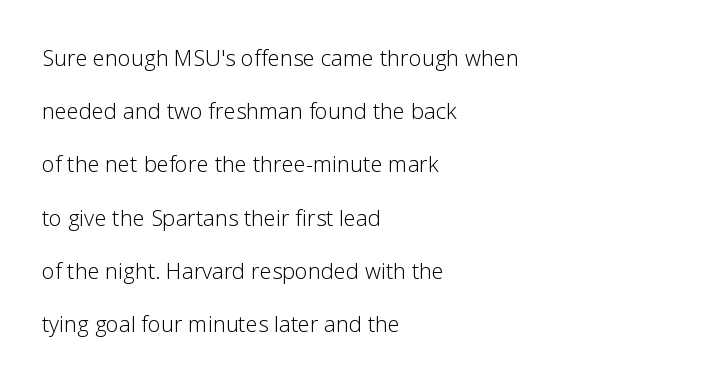
Q: Is the text bold? A: No.
Q: Is the text italic (slanted)? A: No, it is upright.
Q: Is the text underlined? A: No.
Q: How is the paragraph aligned? A: Left-aligned.
Q: Is the spacing between letters normal or unusually wide? A: Normal.
Q: Is the spacing between lines tight, normal or loose? A: Loose.
